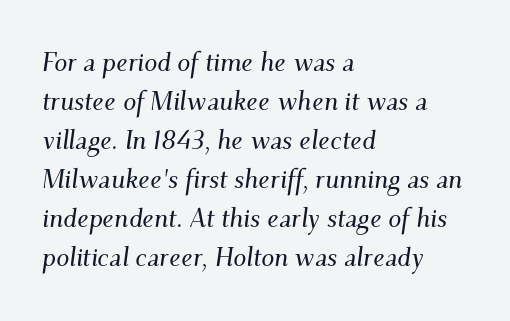
{"italic": "yes", "lean": "right", "slant_degrees": 9, "underline": "no", "align": "left", "line_spacing": "normal", "line_spacing_ratio": 1.5, "letter_spacing": "normal", "letter_spacing_em": 0.0, "glyph_px": 26}
